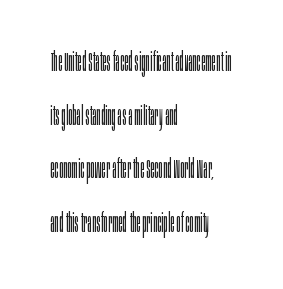
{"italic": "no", "bold": "no", "underline": "no", "align": "left", "line_spacing": "loose", "line_spacing_ratio": 2.06, "letter_spacing": "normal", "letter_spacing_em": 0.0, "glyph_px": 26}
